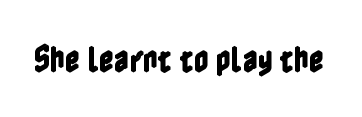
Q: Is the text italic (slanted)? A: No, it is upright.
Q: Is the text underlined? A: No.
Q: Is the spacing between letters normal or unusually wide? A: Normal.
Q: Width (condensed, normal, or wide)? A: Condensed.
Q: x-height? A: Medium.
